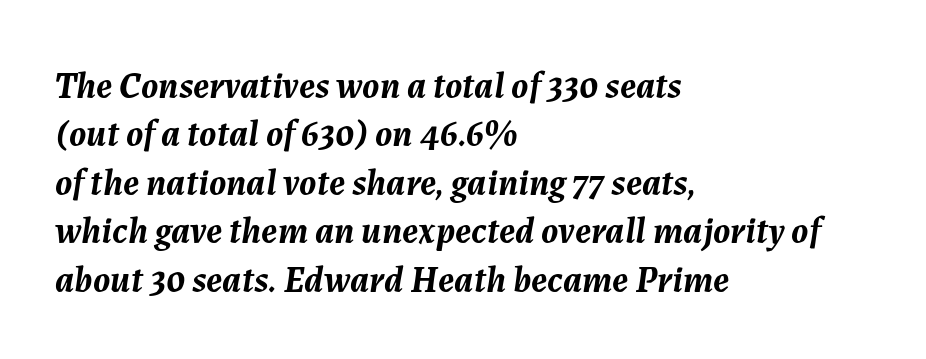
Q: Is the text bold? A: Yes.
Q: Is the text italic (slanted)? A: Yes, it leans right by about 7 degrees.
Q: Is the text underlined? A: No.
Q: How is the paragraph aligned? A: Left-aligned.
Q: Is the spacing between letters normal or unusually wide? A: Normal.
Q: Is the spacing between lines tight, normal or loose? A: Normal.
Q: Width (condensed, normal, or wide)? A: Normal.
Q: Stroke contrast? A: Medium.
Q: x-height? A: Medium.
Q: Monospaced? A: No.
